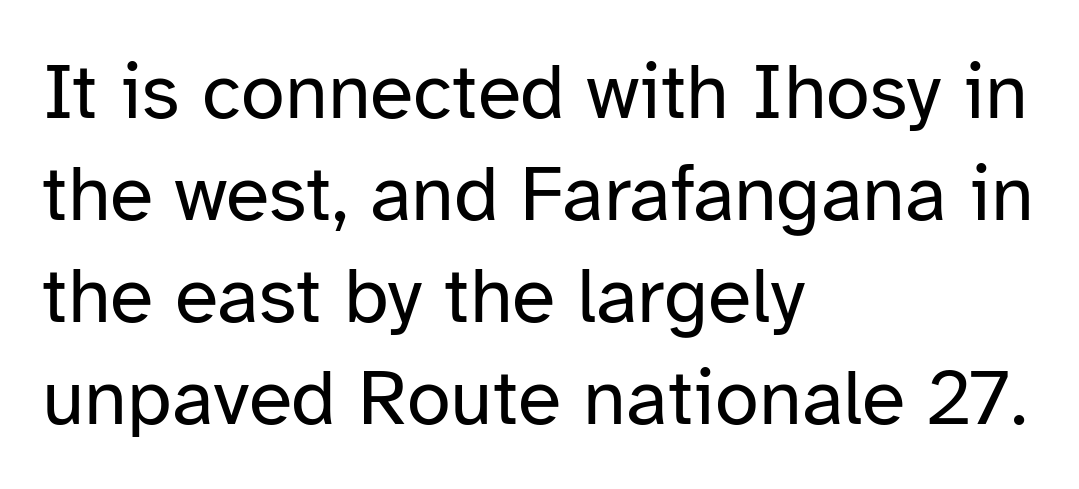
Inter-character spacing is left at the font's built-in metrics. A typesetter would call this proportional, since set widths differ per character. This reads as an unemphasized weight, regular at the heaviest. Honestly, there is no underline to notice here at all. Letterform terminals end flat and unadorned throughout the passage.
